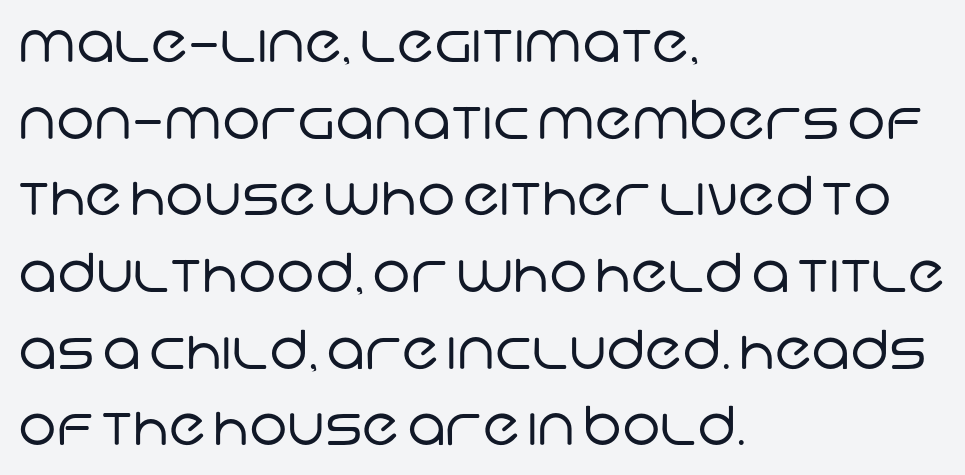
Q: Is the text bold? A: No.
Q: Is the typeface a serif or a sans-serif typeface? A: Sans-serif.
Q: Is the text underlined? A: No.
Q: How is the paragraph aligned? A: Left-aligned.
Q: Is the spacing between letters normal or unusually wide? A: Normal.
Q: Is the spacing between lines tight, normal or loose? A: Normal.
Q: Width (condensed, normal, or wide)? A: Normal.
Q: Stroke contrast? A: Low.
Q: x-height? A: Large.
Q: Monospaced? A: No.
